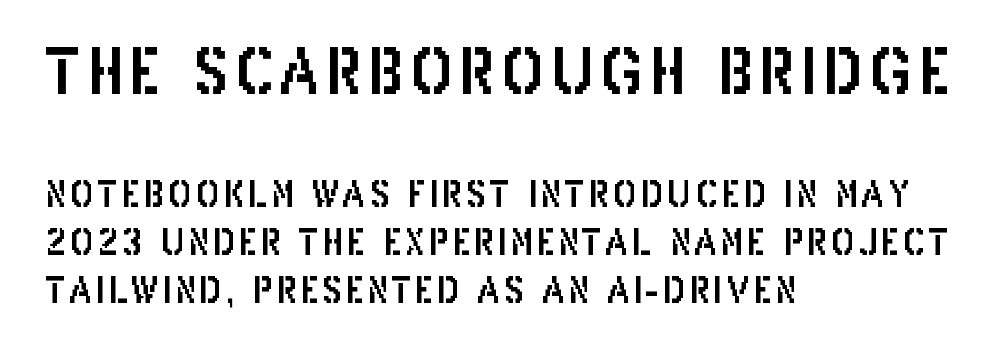
Q: Is the text italic (slanted)? A: No, it is upright.
Q: Is the typeface a serif or a sans-serif typeface? A: Sans-serif.
Q: Is the text underlined? A: No.
Q: How is the paragraph aligned? A: Left-aligned.
Q: Is the spacing between lines tight, normal or loose? A: Normal.
Q: Which block of text is set in a larger size, the first (top) or the second (bottom)? A: The first (top) one.
Q: Width (condensed, normal, or wide)? A: Condensed.
Q: Stroke contrast? A: Low.
Q: x-height? A: Large.
Q: Monospaced? A: No.
